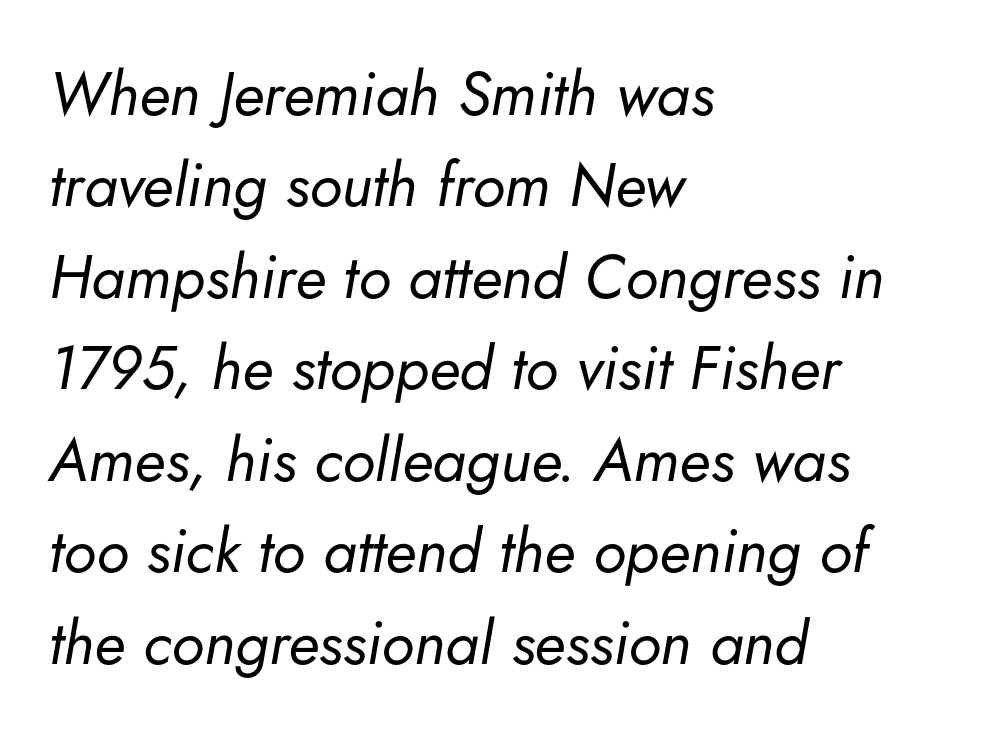
A normal amount of white space separates one row of letters from the next. The glyphs look as if they've been sheared to an angle. The area under the type is left untouched. Casual observation: everything's shoved over to the left. Short note: letters normally spaced. Stroke thickness stays within the range of a standard reading face or lighter.
